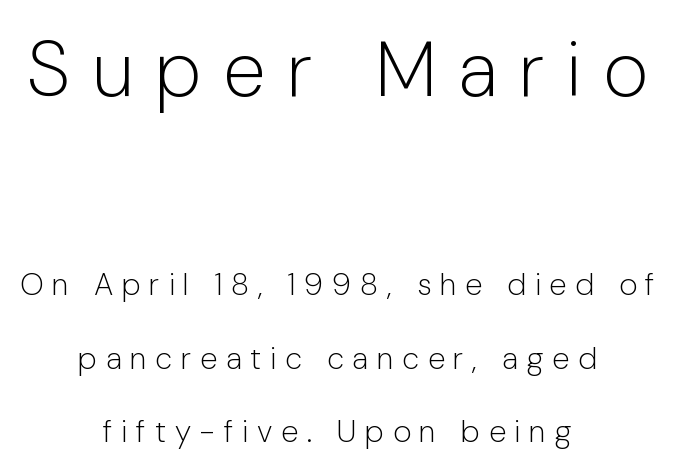
The space beneath each line is pristine and unruled. Think of a printed novel: that variable character pitch is what you see here. The designer went with a sans here, leaving each stem footless. The lettering holds an erect, upright posture throughout. This rendering widens character spacing well past its baseline value.
